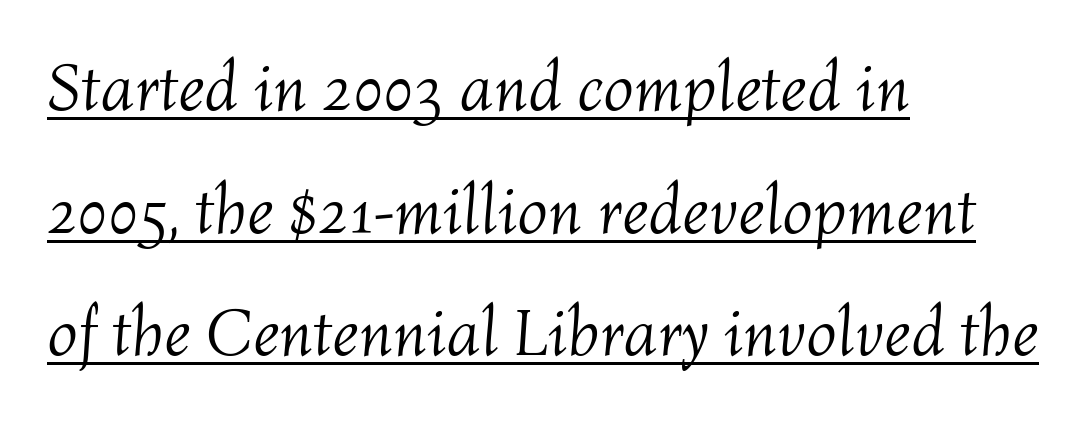
{"italic": "yes", "lean": "right", "slant_degrees": 4, "bold": "no", "weight": "light", "width": "normal", "stroke_contrast": "medium", "x_height": "medium", "monospaced": "no", "underline": "yes", "align": "left", "line_spacing_ratio": 1.83, "letter_spacing": "normal", "letter_spacing_em": 0.0, "glyph_px": 67}
